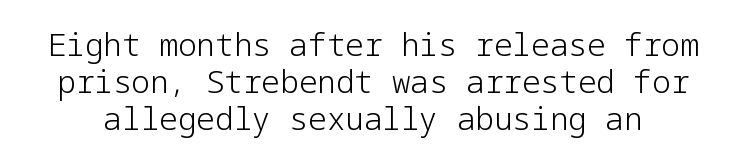
Caption: standard tracking, unaltered. Vertical strokes here are truly vertical. The type family on display is of the sans-serif kind. Stems and bowls with no extra thickness — not bold. Plain, unruled lines of type.
